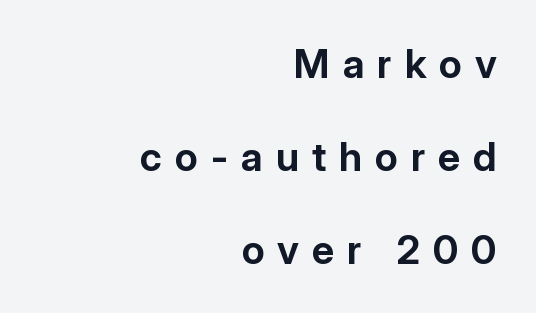
The image shows 40 px bold sans-serif type, upright; set right-aligned, loose line spacing (2.32x), unusually wide letter spacing (+0.32 em), not underlined; low stroke contrast and a medium x-height.
